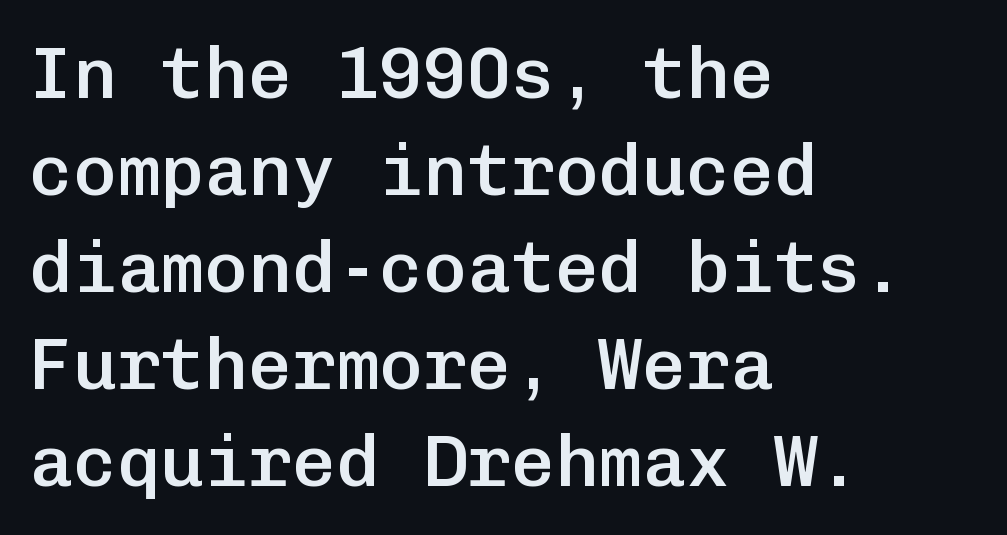
The image shows 73 px semibold sans-serif type, upright, monospaced; set left-aligned, normal line spacing (1.33x), normal letter spacing, not underlined; low stroke contrast and a medium x-height.
